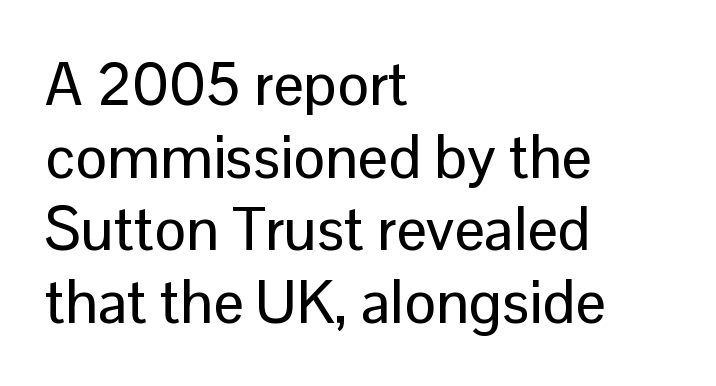
The image shows 60 px sans-serif type, upright; set left-aligned, line spacing 1.21x, normal letter spacing, not underlined; low stroke contrast and a medium x-height.
